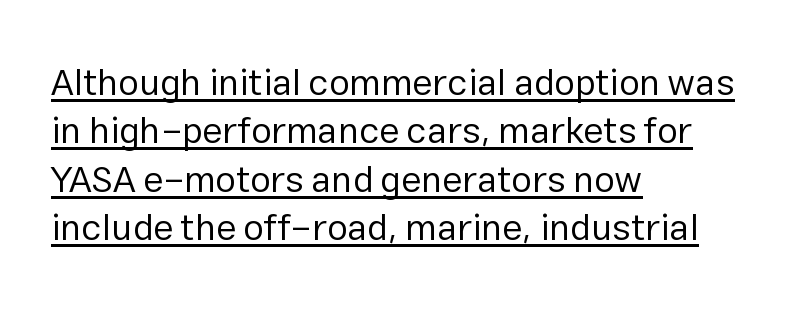
The image shows 37 px regular-weight sans-serif type, upright; set left-aligned, normal line spacing (1.31x), normal letter spacing, underlined; low stroke contrast and a medium x-height.
